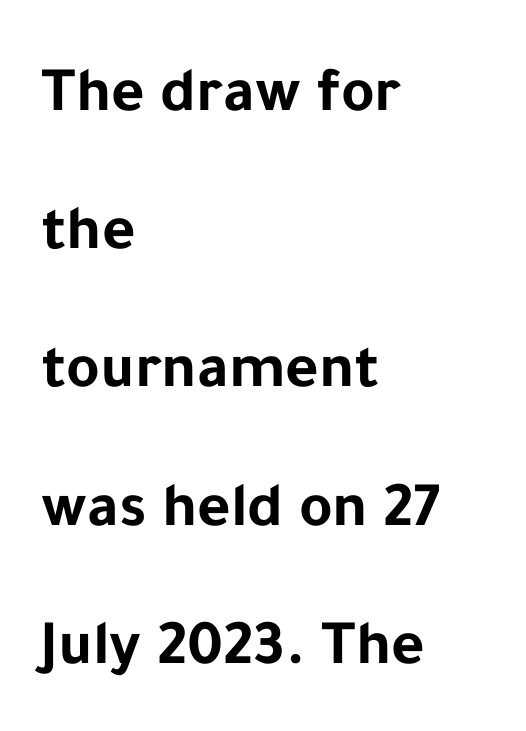
Q: Is the text bold? A: Yes.
Q: Is the text italic (slanted)? A: No, it is upright.
Q: Is the typeface a serif or a sans-serif typeface? A: Sans-serif.
Q: Is the text underlined? A: No.
Q: How is the paragraph aligned? A: Left-aligned.
Q: Is the spacing between letters normal or unusually wide? A: Normal.
Q: Is the spacing between lines tight, normal or loose? A: Loose.
Q: Width (condensed, normal, or wide)? A: Normal.
Q: Stroke contrast? A: Low.
Q: x-height? A: Medium.
Q: Monospaced? A: No.
